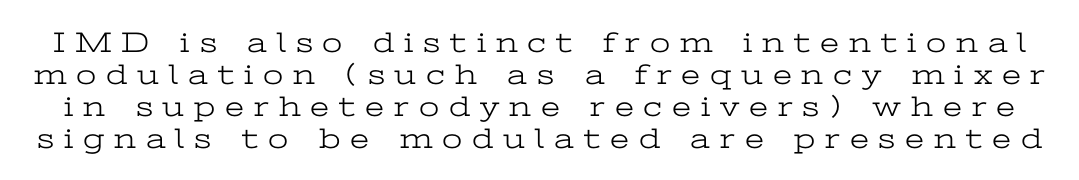
{"serif": "yes", "italic": "no", "bold": "no", "weight": "light", "width": "wide", "stroke_contrast": "low", "x_height": "medium", "monospaced": "no", "underline": "no", "line_spacing": "tight", "line_spacing_ratio": 1.1, "letter_spacing": "wide", "letter_spacing_em": 0.34, "glyph_px": 29}
